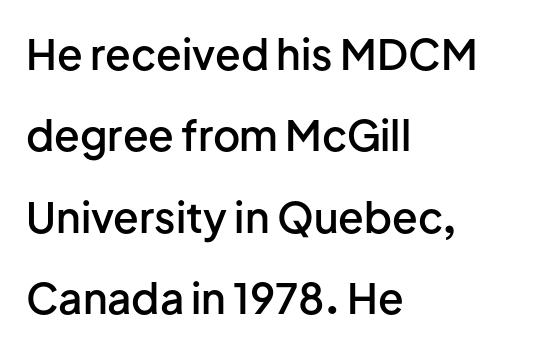
Posture: vertical. Spacing verdict: proportional, widths tailored to each character. Here the glyphs are tracked normally, forming tight word shapes. Nothing sits at the stroke ends, so this counts as sans-serif. Is the type bold? Partly — it's a semibold, heavier than regular but not fully bold. Compared with a centered layout, this one pins lines to the left instead.
